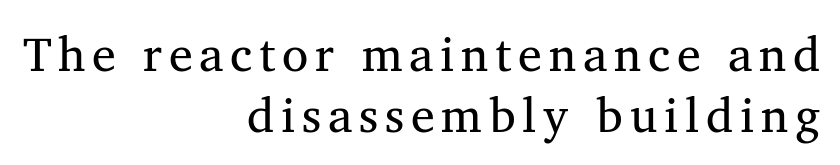
The image shows 48 px regular-weight serif type, upright; set right-aligned, normal line spacing (1.27x), not underlined; medium stroke contrast and a medium x-height.
